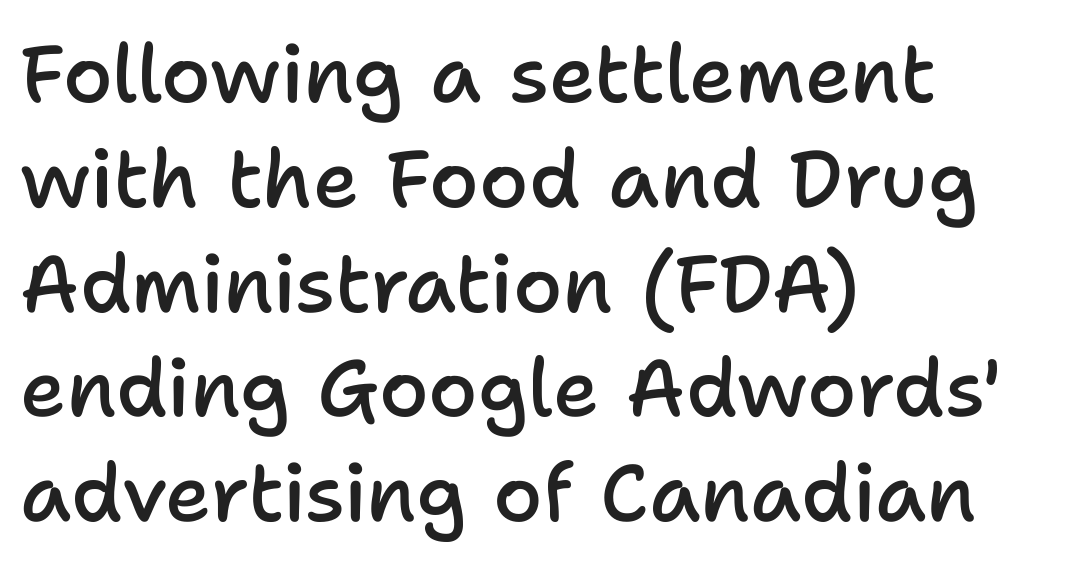
The image shows 80 px semibold sans-serif type, upright; set left-aligned, normal line spacing (1.31x), normal letter spacing, not underlined; low stroke contrast and a medium x-height.
